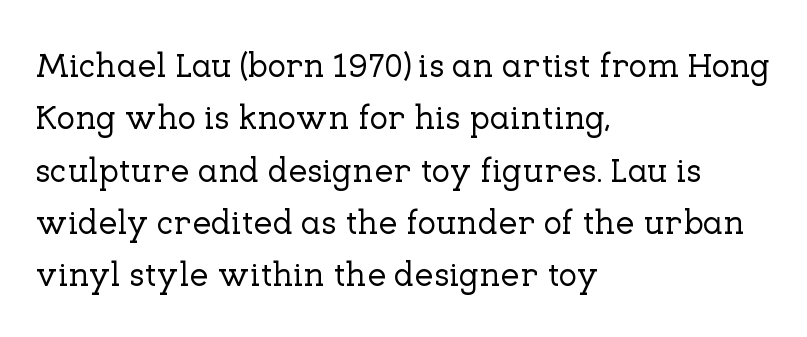
{"serif": "yes", "italic": "no", "width": "normal", "stroke_contrast": "low", "x_height": "medium", "monospaced": "no", "underline": "no", "align": "left", "line_spacing": "normal", "line_spacing_ratio": 1.54, "letter_spacing": "normal", "letter_spacing_em": 0.0, "glyph_px": 34}
